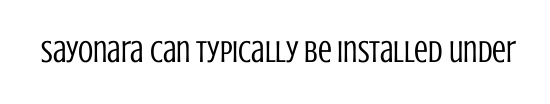
The image shows 31 px regular-weight, condensed sans-serif type, upright; set normal letter spacing, not underlined; low stroke contrast and a large x-height.
